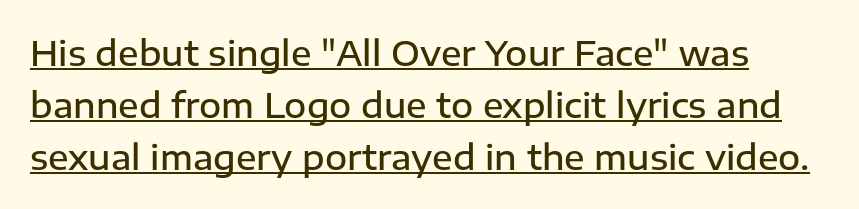
The image shows 34 px semibold sans-serif type, upright; set left-aligned, normal line spacing (1.53x), normal letter spacing, underlined; low stroke contrast and a medium x-height.
